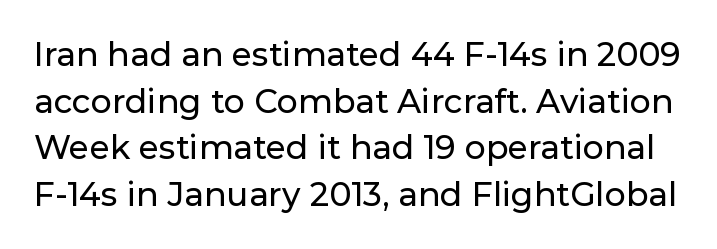
{"serif": "no", "italic": "no", "width": "normal", "stroke_contrast": "low", "x_height": "medium", "monospaced": "no", "underline": "no", "line_spacing": "normal", "line_spacing_ratio": 1.41, "letter_spacing": "normal", "letter_spacing_em": 0.0, "glyph_px": 33}
